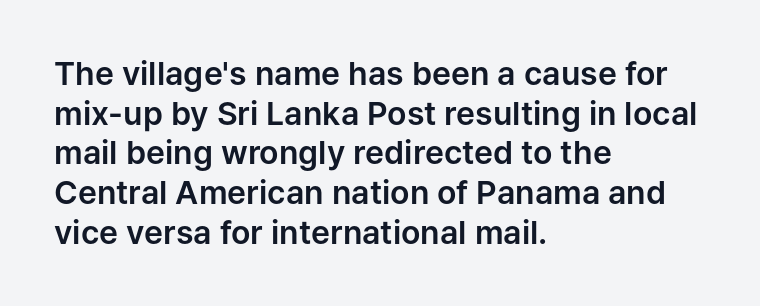
Q: Is the text italic (slanted)? A: No, it is upright.
Q: Is the typeface a serif or a sans-serif typeface? A: Sans-serif.
Q: Is the text underlined? A: No.
Q: How is the paragraph aligned? A: Left-aligned.
Q: Is the spacing between letters normal or unusually wide? A: Normal.
Q: Width (condensed, normal, or wide)? A: Normal.
Q: Stroke contrast? A: Low.
Q: x-height? A: Medium.
Q: Monospaced? A: No.
